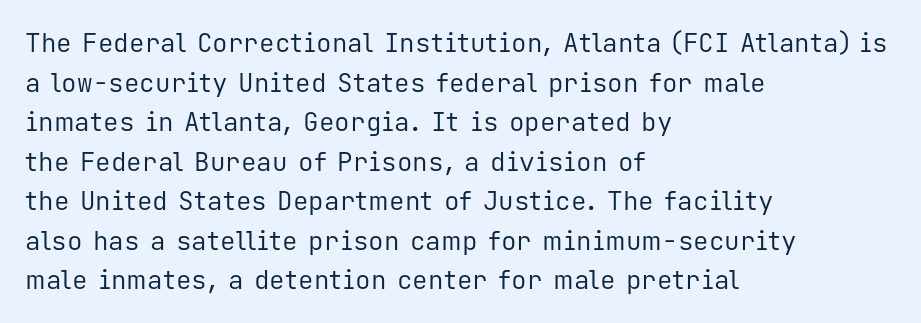
{"italic": "no", "bold": "no", "underline": "no", "align": "left", "line_spacing": "normal", "line_spacing_ratio": 1.52, "letter_spacing": "normal", "letter_spacing_em": 0.0, "glyph_px": 26}
